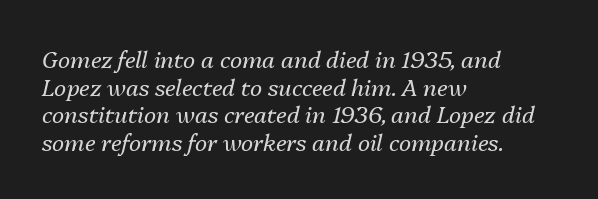
The image shows 23 px text type, italic (leaning right); set left-aligned, line spacing 1.2x, normal letter spacing, not underlined.
